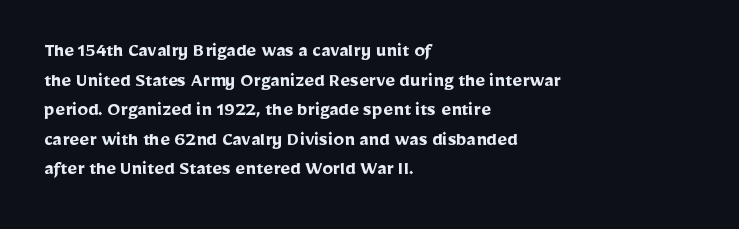
Q: Is the text bold? A: Yes.
Q: Is the text italic (slanted)? A: No, it is upright.
Q: Is the text underlined? A: No.
Q: How is the paragraph aligned? A: Left-aligned.
Q: Is the spacing between letters normal or unusually wide? A: Normal.
Q: Is the spacing between lines tight, normal or loose? A: Normal.
